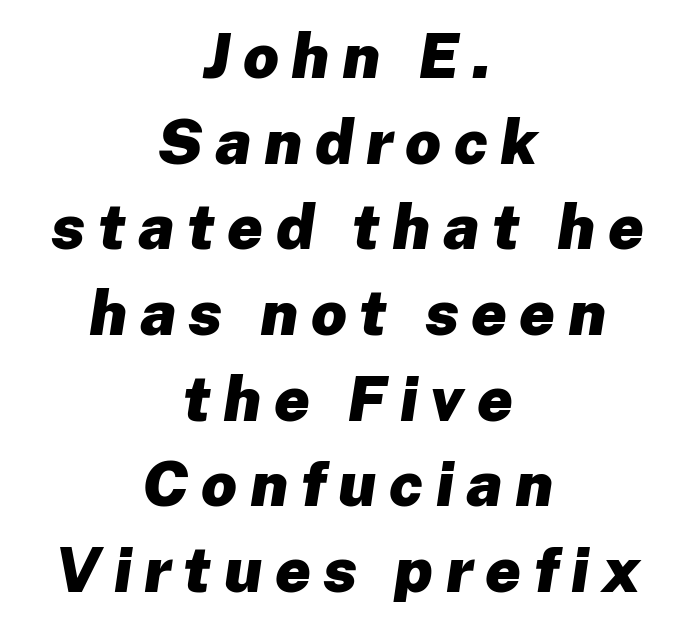
{"italic": "yes", "lean": "right", "slant_degrees": 8, "bold": "yes", "weight": "heavy", "width": "normal", "stroke_contrast": "low", "x_height": "medium", "monospaced": "no", "underline": "no", "align": "center", "line_spacing": "normal", "line_spacing_ratio": 1.36, "letter_spacing": "wide", "letter_spacing_em": 0.2, "glyph_px": 63}
